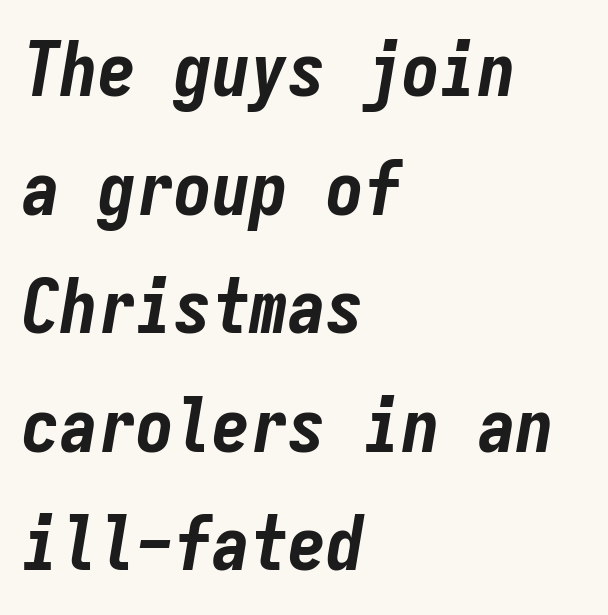
Looks like terminal output: every glyph gets an equal slot. Students, note that the glyphs here touch the page at normal intervals. Caption: bold face, heavy strokes. The vertical gap from one line to the next is medium. This sample uses an oblique cut, with every glyph tilted off the vertical. Where is the straight margin? On the left.
